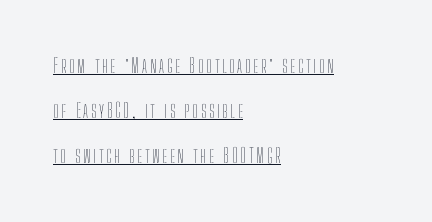
Line spacing here is loose. This reads as an unemphasized weight, regular at the heaviest. Italic? Not at all — the glyphs are vertical. The rag falls on the right side of this text block.
